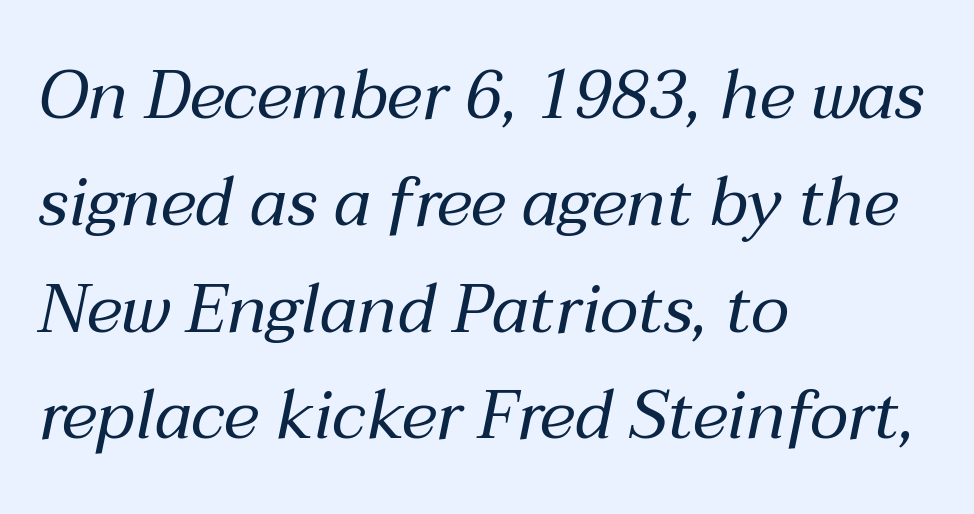
Q: Is the text bold? A: No.
Q: Is the text italic (slanted)? A: Yes, it leans right by about 12 degrees.
Q: Is the text underlined? A: No.
Q: How is the paragraph aligned? A: Left-aligned.
Q: Is the spacing between letters normal or unusually wide? A: Normal.
Q: Is the spacing between lines tight, normal or loose? A: Normal.
Q: Width (condensed, normal, or wide)? A: Normal.
Q: Stroke contrast? A: Medium.
Q: x-height? A: Medium.
Q: Monospaced? A: No.
